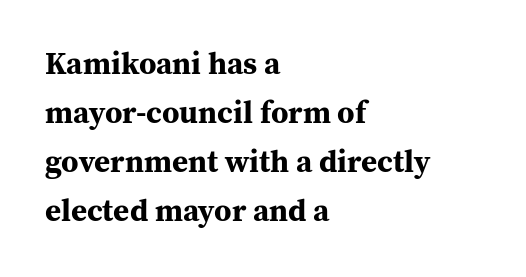
Serifs: yes, visible at the terminals of the letterforms. Italic? Not at all — the glyphs are vertical. Thick stems and heavy bowls — unmistakably bold. In terms of letterspacing, this is plain default setting.
